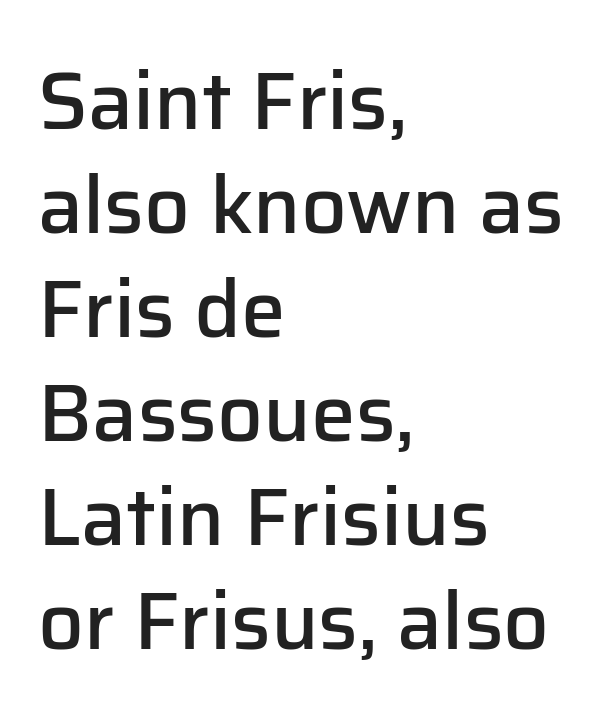
Alignment: flush left. Each row of text sits above clean, open space. Posture: vertical. Tracking value appears to be zero — textbook default spacing. Each letter's strokes conclude bluntly, with no projecting serifs. The passage shown is typed in a proportional face where columns would drift.
